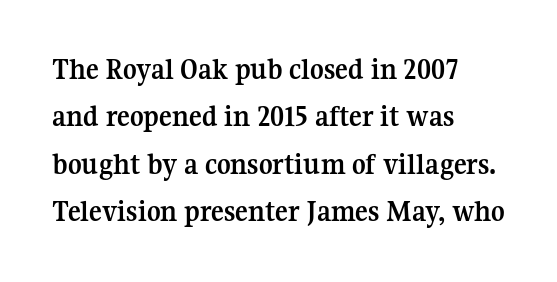
The image shows 30 px semibold serif type, upright; set left-aligned, normal line spacing (1.58x), normal letter spacing, not underlined; medium stroke contrast and a medium x-height.
